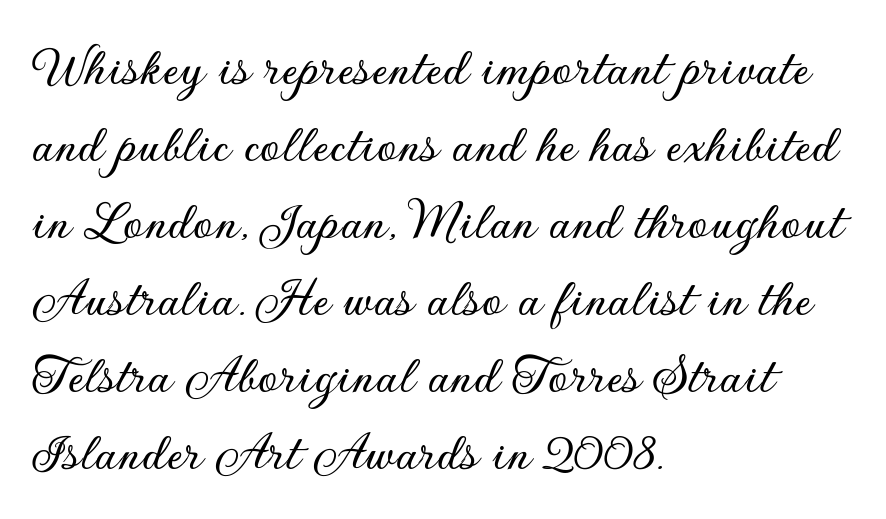
Q: Is the text italic (slanted)? A: Yes.
Q: Is the typeface a serif or a sans-serif typeface? A: Sans-serif.
Q: Is the text underlined? A: No.
Q: How is the paragraph aligned? A: Left-aligned.
Q: Is the spacing between letters normal or unusually wide? A: Normal.
Q: Is the spacing between lines tight, normal or loose? A: Normal.
Q: Width (condensed, normal, or wide)? A: Normal.
Q: Stroke contrast? A: Low.
Q: x-height? A: Small.
Q: Monospaced? A: No.
